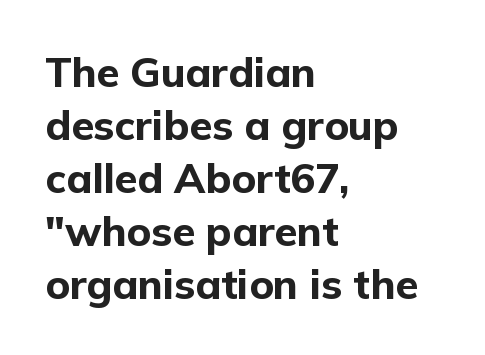
Q: Is the text bold? A: Yes.
Q: Is the text italic (slanted)? A: No, it is upright.
Q: Is the typeface a serif or a sans-serif typeface? A: Sans-serif.
Q: Is the text underlined? A: No.
Q: How is the paragraph aligned? A: Left-aligned.
Q: Is the spacing between letters normal or unusually wide? A: Normal.
Q: Is the spacing between lines tight, normal or loose? A: Normal.
Q: Width (condensed, normal, or wide)? A: Normal.
Q: Stroke contrast? A: Low.
Q: x-height? A: Medium.
Q: Monospaced? A: No.
